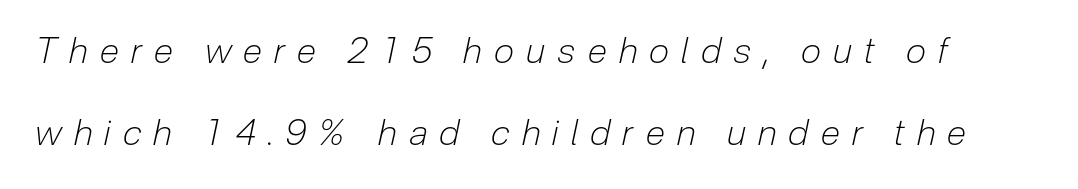
The image shows 36 px light, condensed type, italic (leaning right); set loose line spacing (2.27x), unusually wide letter spacing (+0.34 em), not underlined; low stroke contrast and a medium x-height.
